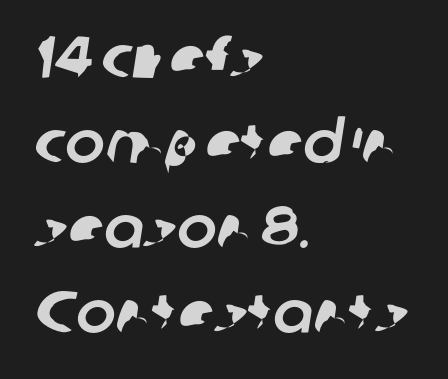
The image shows 59 px sans-serif type; set left-aligned, normal line spacing (1.44x), normal letter spacing, not underlined; low stroke contrast and a medium x-height.
